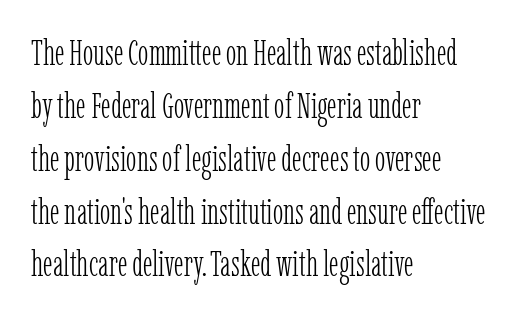
Q: Is the text bold? A: No.
Q: Is the text italic (slanted)? A: No, it is upright.
Q: Is the typeface a serif or a sans-serif typeface? A: Serif.
Q: Is the text underlined? A: No.
Q: How is the paragraph aligned? A: Left-aligned.
Q: Is the spacing between letters normal or unusually wide? A: Normal.
Q: Is the spacing between lines tight, normal or loose? A: Normal.
Q: Width (condensed, normal, or wide)? A: Condensed.
Q: Stroke contrast? A: Low.
Q: x-height? A: Medium.
Q: Monospaced? A: No.
